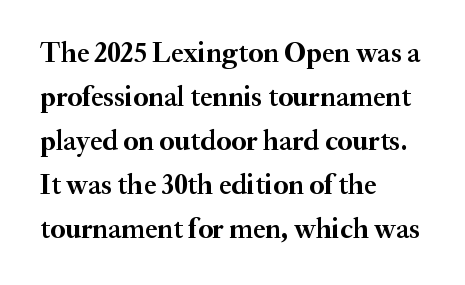
{"serif": "yes", "italic": "no", "bold": "yes", "weight": "semibold", "width": "normal", "stroke_contrast": "medium", "x_height": "small", "monospaced": "no", "underline": "no", "align": "left", "line_spacing": "normal", "line_spacing_ratio": 1.57, "letter_spacing": "normal", "letter_spacing_em": 0.0, "glyph_px": 28}
